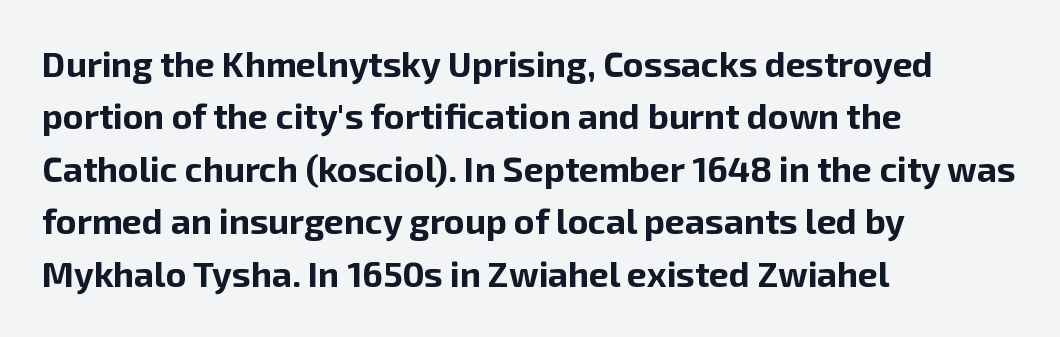
{"serif": "no", "italic": "no", "bold": "yes", "weight": "bold", "width": "normal", "stroke_contrast": "low", "x_height": "medium", "monospaced": "no", "underline": "no", "align": "left", "line_spacing": "normal", "line_spacing_ratio": 1.5, "letter_spacing": "normal", "letter_spacing_em": 0.0, "glyph_px": 35}
